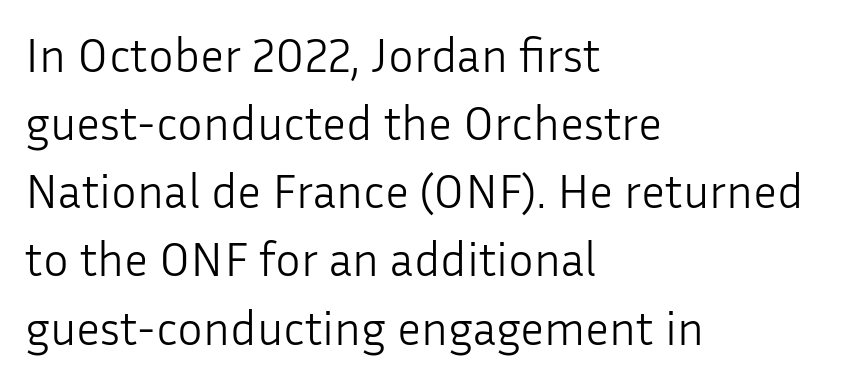
{"serif": "no", "italic": "no", "bold": "no", "weight": "light", "width": "normal", "stroke_contrast": "low", "x_height": "medium", "monospaced": "no", "underline": "no", "align": "left", "line_spacing": "normal", "line_spacing_ratio": 1.42, "letter_spacing": "normal", "letter_spacing_em": 0.0, "glyph_px": 48}
